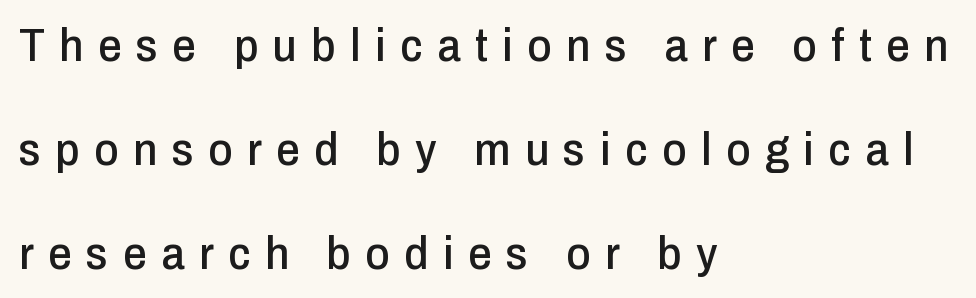
Every character sits straight up, as roman type does. Is this a fixed-width face? No — the glyphs have proportional, varying widths. This sample uses expanded letter spacing, leaving extra air between glyphs. Interline gaps are noticeably wide in this sample. This rendering uses left alignment, leaving the right contour irregular.
